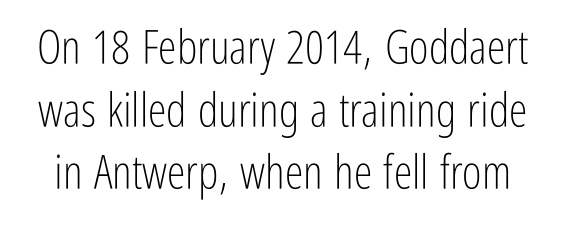
Q: Is the text bold? A: No.
Q: Is the text italic (slanted)? A: No, it is upright.
Q: Is the typeface a serif or a sans-serif typeface? A: Sans-serif.
Q: Is the text underlined? A: No.
Q: Is the spacing between letters normal or unusually wide? A: Normal.
Q: Is the spacing between lines tight, normal or loose? A: Normal.
Q: Width (condensed, normal, or wide)? A: Condensed.
Q: Stroke contrast? A: Low.
Q: x-height? A: Medium.
Q: Monospaced? A: No.
